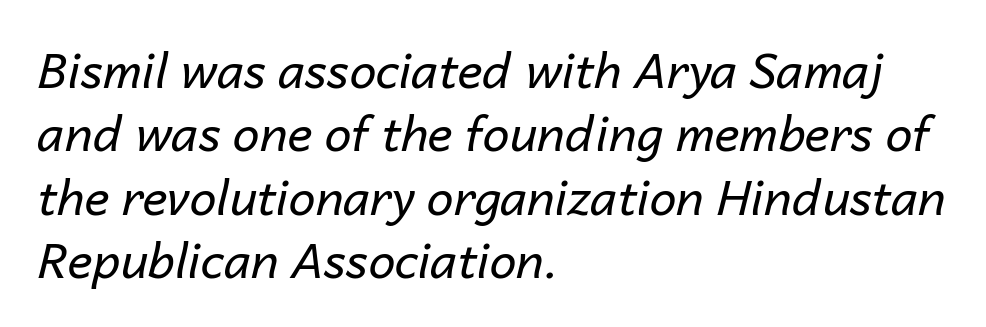
The image shows 48 px regular-weight type, italic (leaning right); set left-aligned, normal line spacing (1.32x), normal letter spacing, not underlined; low stroke contrast and a medium x-height.
